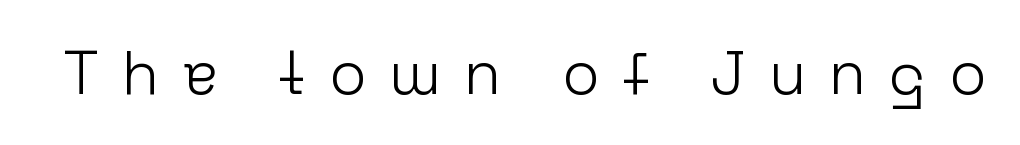
{"serif": "no", "italic": "no", "bold": "no", "weight": "light", "width": "normal", "stroke_contrast": "low", "x_height": "medium", "monospaced": "no", "underline": "no", "letter_spacing": "wide", "letter_spacing_em": 0.37, "glyph_px": 61}
